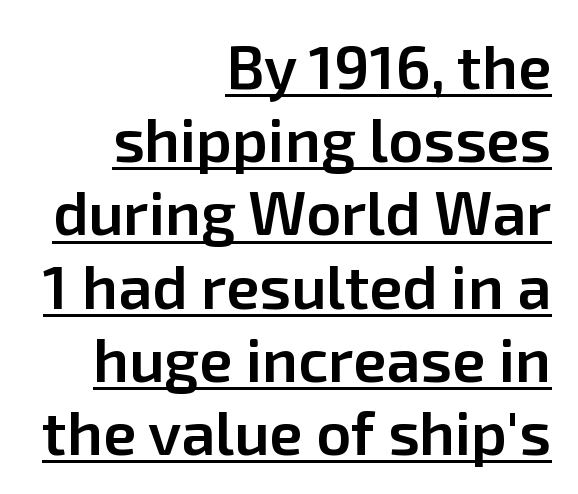
{"serif": "no", "italic": "no", "bold": "semi", "weight": "semibold", "width": "normal", "stroke_contrast": "low", "x_height": "medium", "monospaced": "no", "underline": "yes", "align": "right", "line_spacing_ratio": 1.2, "letter_spacing": "normal", "letter_spacing_em": 0.0, "glyph_px": 61}
